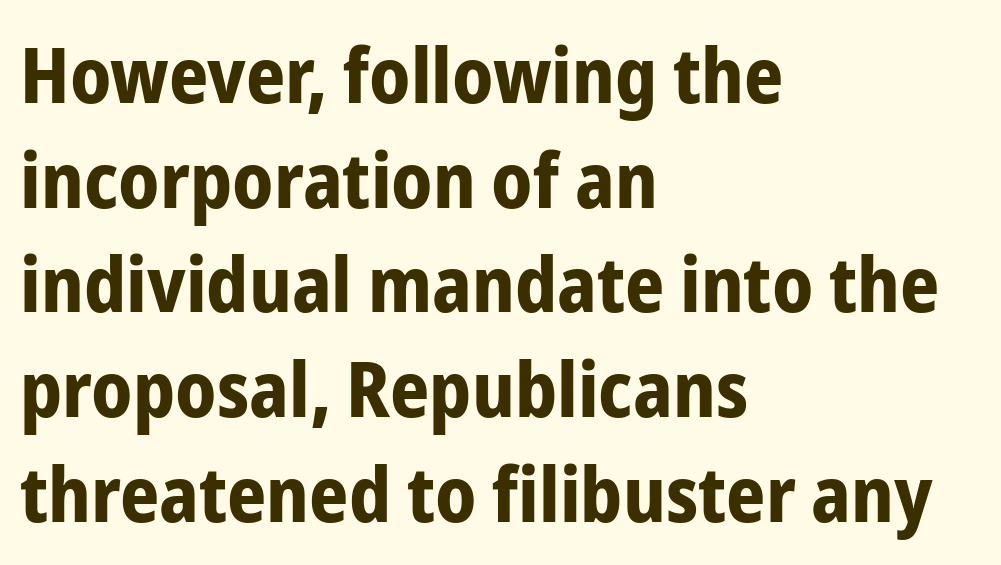
{"serif": "no", "italic": "no", "bold": "yes", "weight": "bold", "width": "condensed", "stroke_contrast": "low", "x_height": "medium", "monospaced": "no", "underline": "no", "align": "left", "line_spacing": "normal", "line_spacing_ratio": 1.36, "letter_spacing": "normal", "letter_spacing_em": 0.0, "glyph_px": 77}
